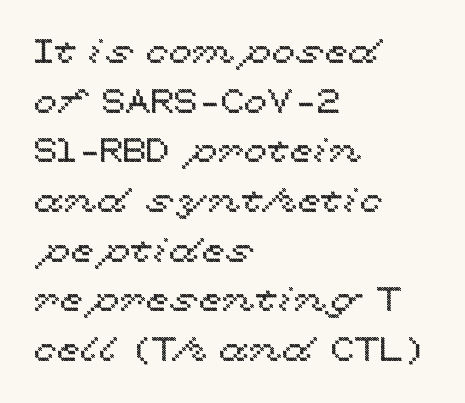
{"width": "wide", "x_height": "medium", "monospaced": "no", "underline": "no", "align": "left", "line_spacing": "normal", "line_spacing_ratio": 1.46, "letter_spacing": "normal", "letter_spacing_em": 0.0, "glyph_px": 34}
